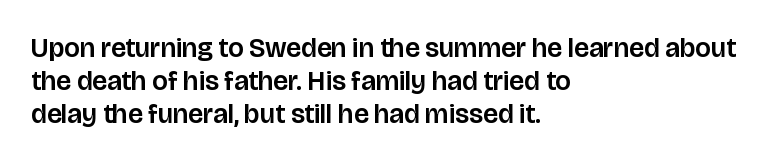
The image shows 27 px text type, upright; set left-aligned, line spacing 1.22x, normal letter spacing, not underlined.
